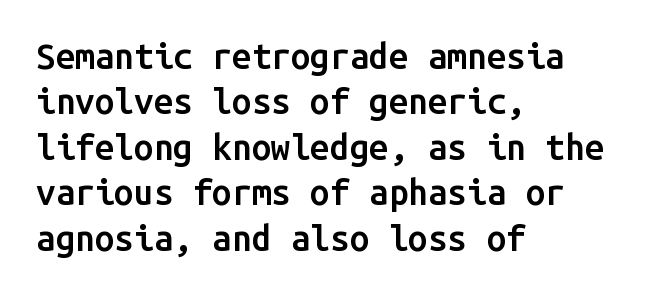
Q: Is the text bold? A: Semi-bold.
Q: Is the text italic (slanted)? A: No, it is upright.
Q: Is the typeface a serif or a sans-serif typeface? A: Sans-serif.
Q: Is the text underlined? A: No.
Q: How is the paragraph aligned? A: Left-aligned.
Q: Is the spacing between letters normal or unusually wide? A: Normal.
Q: Is the spacing between lines tight, normal or loose? A: Normal.
Q: Width (condensed, normal, or wide)? A: Normal.
Q: Stroke contrast? A: Low.
Q: x-height? A: Medium.
Q: Monospaced? A: Yes.
